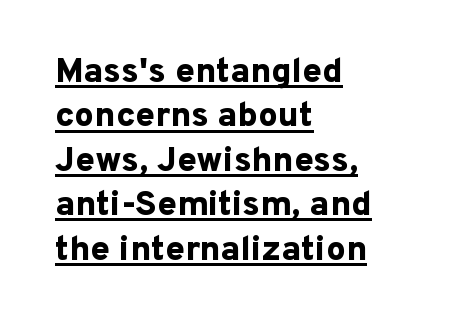
The image shows 35 px bold sans-serif type, upright; set left-aligned, normal line spacing (1.27x), normal letter spacing, underlined; low stroke contrast and a medium x-height.
